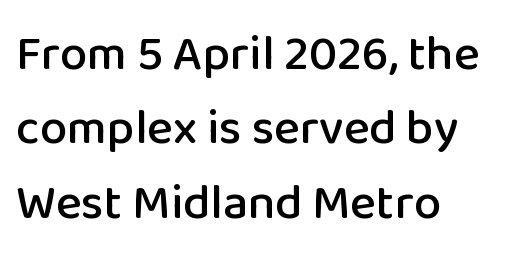
Q: Is the text italic (slanted)? A: No, it is upright.
Q: Is the typeface a serif or a sans-serif typeface? A: Sans-serif.
Q: Is the text underlined? A: No.
Q: How is the paragraph aligned? A: Left-aligned.
Q: Is the spacing between letters normal or unusually wide? A: Normal.
Q: Is the spacing between lines tight, normal or loose? A: Normal.
Q: Width (condensed, normal, or wide)? A: Normal.
Q: Stroke contrast? A: Low.
Q: x-height? A: Medium.
Q: Monospaced? A: No.
